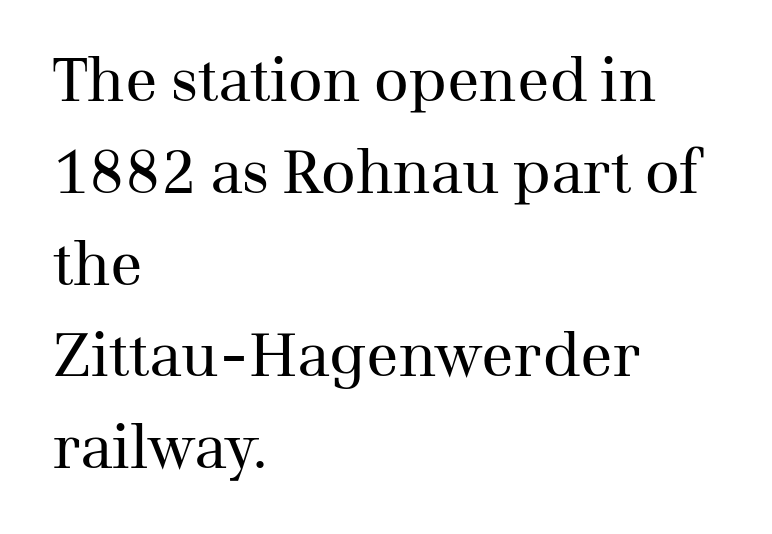
The rendering anchors every line to the left-hand side. This rendering leaves character spacing at its baseline value. Underline: absent. The face looks like a standard text weight, possibly lighter. The designer went with a serif here, giving each stem small feet. One glance says typical: line gaps are just what's usual.
